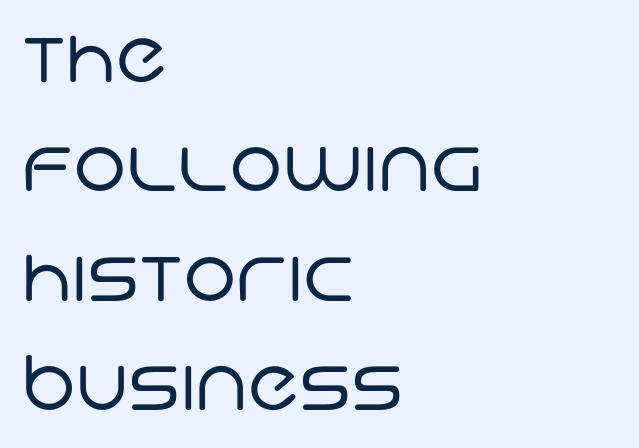
Q: Is the text bold? A: No.
Q: Is the typeface a serif or a sans-serif typeface? A: Sans-serif.
Q: Is the text underlined? A: No.
Q: How is the paragraph aligned? A: Left-aligned.
Q: Is the spacing between letters normal or unusually wide? A: Normal.
Q: Is the spacing between lines tight, normal or loose? A: Normal.
Q: Width (condensed, normal, or wide)? A: Normal.
Q: Stroke contrast? A: Low.
Q: x-height? A: Large.
Q: Monospaced? A: No.
